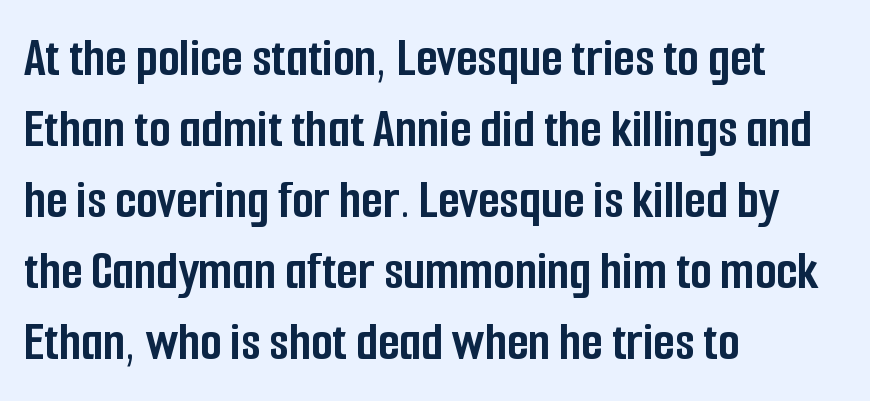
The passage is arranged the way most books set body copy — flush left. A sans-serif font was chosen for this passage. Characters follow at the spacing the type designer built in. Plain, unruled lines of type. The passage shown is typed in a proportional face where columns would drift. Leading: standard.
